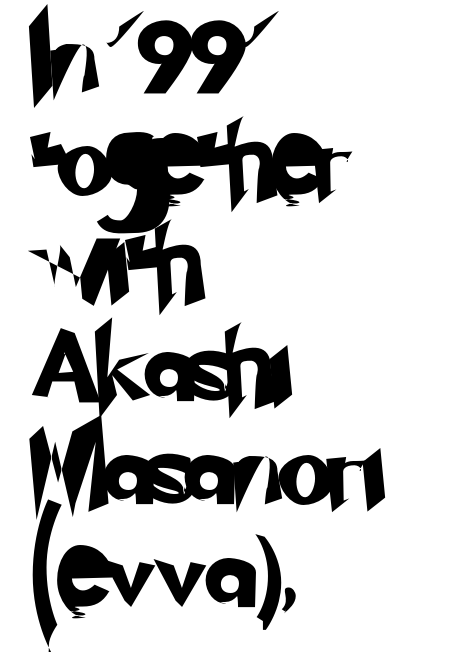
{"serif": "no", "width": "normal", "stroke_contrast": "low", "x_height": "small", "monospaced": "no", "underline": "no", "align": "left", "line_spacing": "normal", "line_spacing_ratio": 1.43, "letter_spacing": "normal", "letter_spacing_em": 0.0, "glyph_px": 72}
